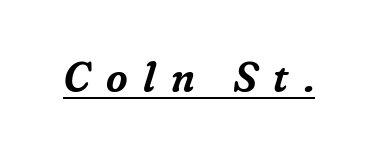
The image shows 42 px serif type, italic (leaning right); set unusually wide letter spacing (+0.37 em), underlined; low stroke contrast and a medium x-height.
